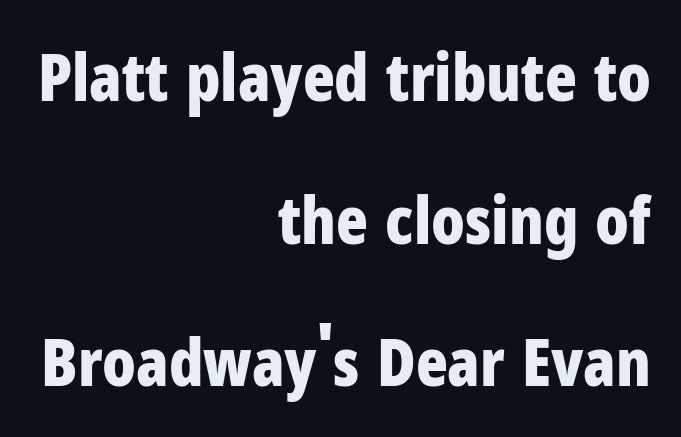
Q: Is the text bold? A: Yes.
Q: Is the text italic (slanted)? A: No, it is upright.
Q: Is the typeface a serif or a sans-serif typeface? A: Sans-serif.
Q: Is the text underlined? A: No.
Q: How is the paragraph aligned? A: Right-aligned.
Q: Is the spacing between letters normal or unusually wide? A: Normal.
Q: Is the spacing between lines tight, normal or loose? A: Loose.
Q: Width (condensed, normal, or wide)? A: Condensed.
Q: Stroke contrast? A: Low.
Q: x-height? A: Medium.
Q: Monospaced? A: No.
